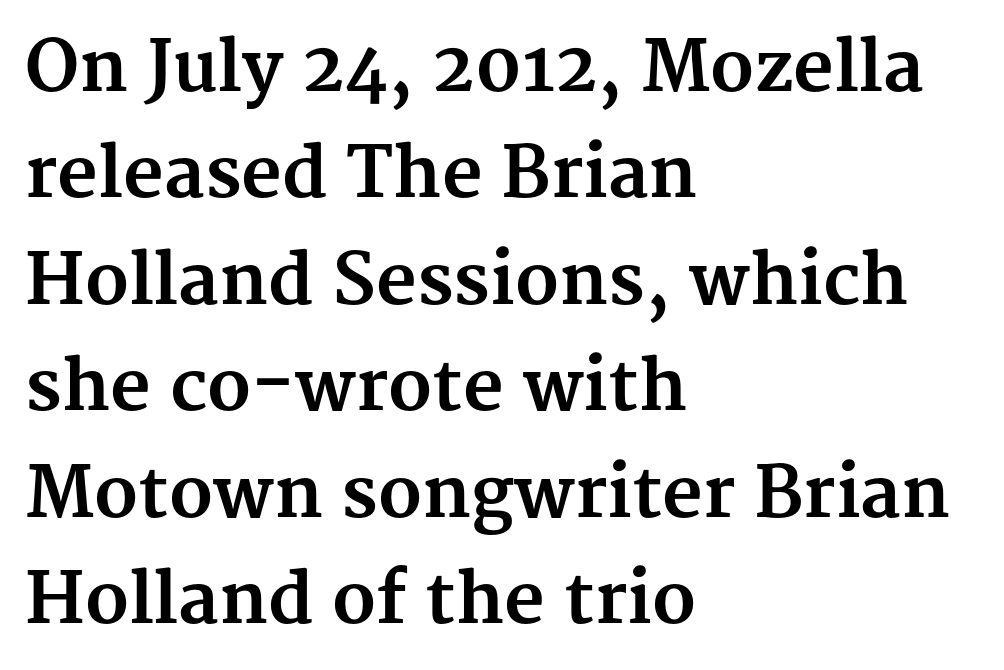
{"serif": "yes", "italic": "no", "bold": "yes", "weight": "bold", "width": "normal", "stroke_contrast": "medium", "x_height": "medium", "monospaced": "no", "underline": "no", "align": "left", "line_spacing": "normal", "line_spacing_ratio": 1.52, "letter_spacing": "normal", "letter_spacing_em": 0.0, "glyph_px": 70}
